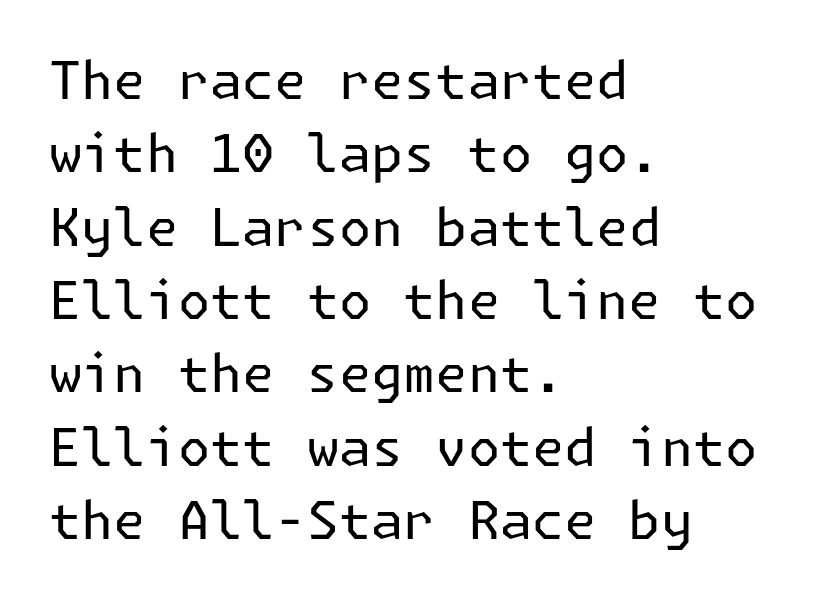
Q: Is the text bold? A: No.
Q: Is the text italic (slanted)? A: No, it is upright.
Q: Is the typeface a serif or a sans-serif typeface? A: Sans-serif.
Q: Is the text underlined? A: No.
Q: How is the paragraph aligned? A: Left-aligned.
Q: Is the spacing between letters normal or unusually wide? A: Normal.
Q: Is the spacing between lines tight, normal or loose? A: Normal.
Q: Width (condensed, normal, or wide)? A: Normal.
Q: Stroke contrast? A: Low.
Q: x-height? A: Medium.
